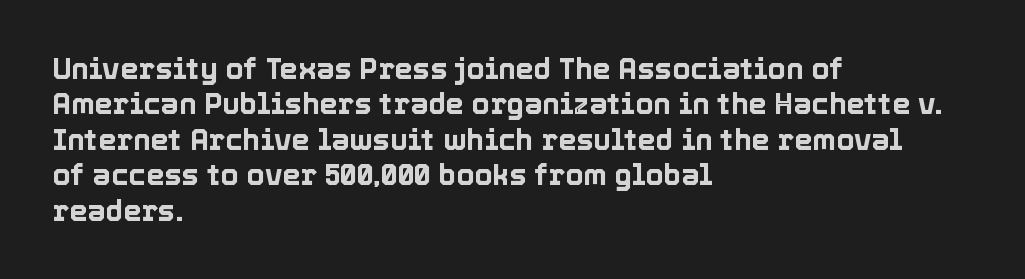
A typesetter would call this proportional, since set widths differ per character. Short and long lines alike share a common starting point at left. Check under the words: just untouched page. The letters stand straight up with perfectly vertical stems.
